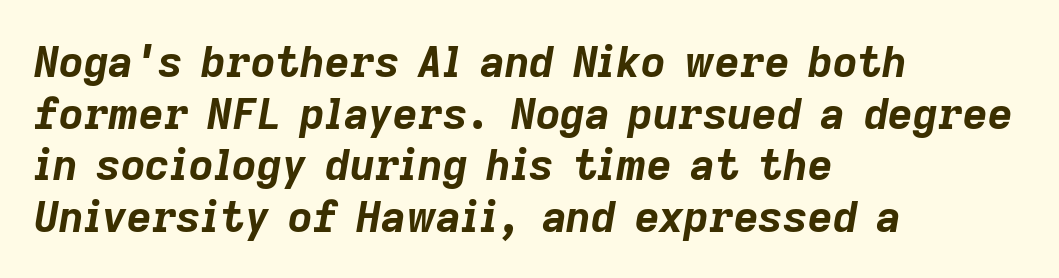
The image shows 43 px bold type, italic (leaning right); set left-aligned, line spacing 1.2x, normal letter spacing, not underlined; low stroke contrast and a medium x-height.
